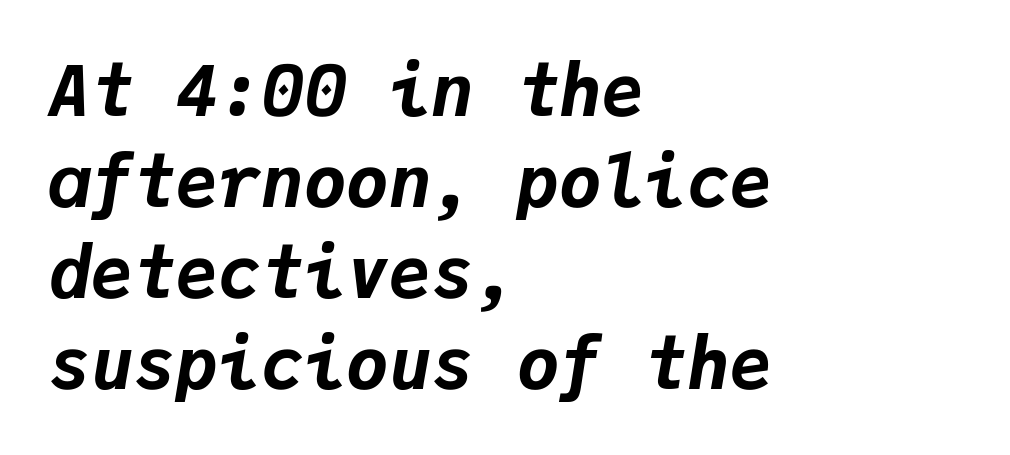
The image shows 71 px bold type, italic (leaning right), monospaced; set left-aligned, normal line spacing (1.28x), normal letter spacing, not underlined; low stroke contrast and a medium x-height.
